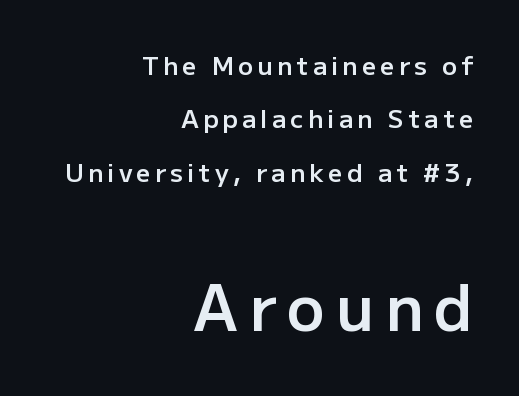
Q: Is the text bold? A: Semi-bold.
Q: Is the text italic (slanted)? A: No, it is upright.
Q: Is the typeface a serif or a sans-serif typeface? A: Sans-serif.
Q: Is the text underlined? A: No.
Q: How is the paragraph aligned? A: Right-aligned.
Q: Is the spacing between lines tight, normal or loose? A: Loose.
Q: Which block of text is set in a larger size, the first (top) or the second (bottom)? A: The second (bottom) one.
Q: Width (condensed, normal, or wide)? A: Normal.
Q: Stroke contrast? A: Low.
Q: x-height? A: Medium.
Q: Monospaced? A: No.
